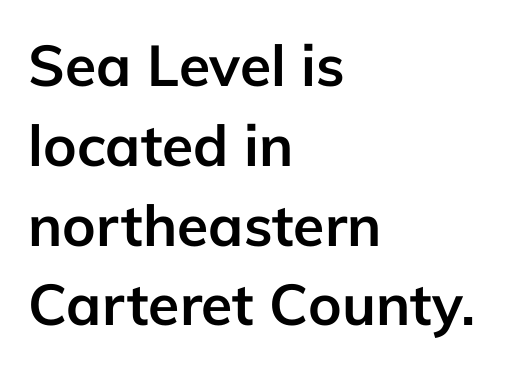
{"serif": "no", "italic": "no", "bold": "yes", "weight": "semibold", "width": "normal", "stroke_contrast": "low", "x_height": "medium", "monospaced": "no", "underline": "no", "align": "left", "line_spacing": "normal", "line_spacing_ratio": 1.4, "letter_spacing": "normal", "letter_spacing_em": 0.0, "glyph_px": 57}
